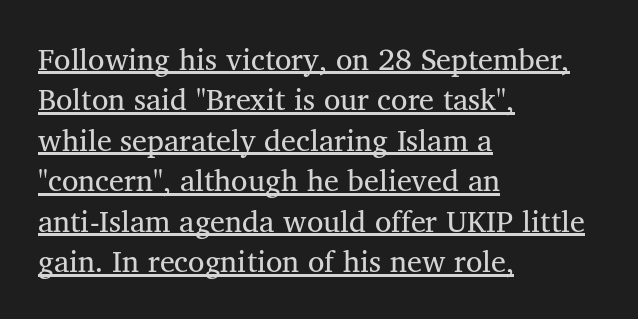
The image shows 30 px regular-weight serif type; set left-aligned, normal line spacing (1.35x), normal letter spacing, underlined; medium stroke contrast and a medium x-height.
